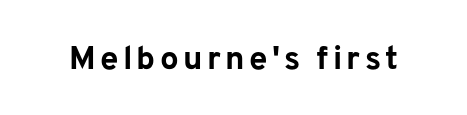
{"serif": "no", "italic": "no", "bold": "yes", "weight": "bold", "width": "normal", "stroke_contrast": "low", "x_height": "medium", "monospaced": "no", "underline": "no", "glyph_px": 33}
